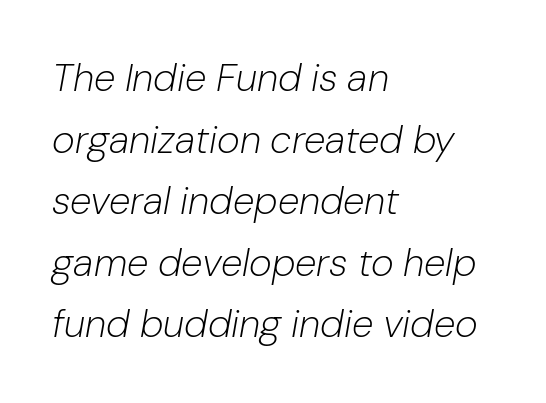
{"italic": "yes", "lean": "right", "slant_degrees": 10, "bold": "no", "weight": "light", "width": "normal", "stroke_contrast": "low", "x_height": "medium", "monospaced": "no", "underline": "no", "align": "left", "line_spacing": "normal", "line_spacing_ratio": 1.58, "letter_spacing": "normal", "letter_spacing_em": 0.0, "glyph_px": 39}
